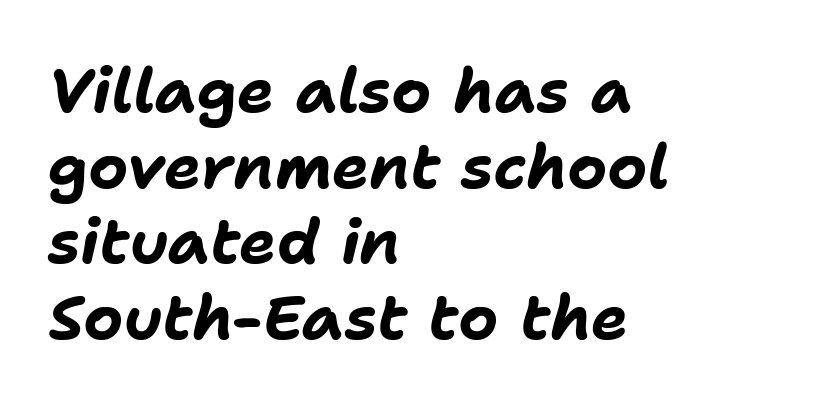
{"italic": "yes", "lean": "right", "slant_degrees": 11, "bold": "yes", "weight": "bold", "width": "normal", "stroke_contrast": "low", "x_height": "medium", "monospaced": "no", "underline": "no", "align": "left", "line_spacing_ratio": 1.22, "letter_spacing": "normal", "letter_spacing_em": 0.0, "glyph_px": 62}
